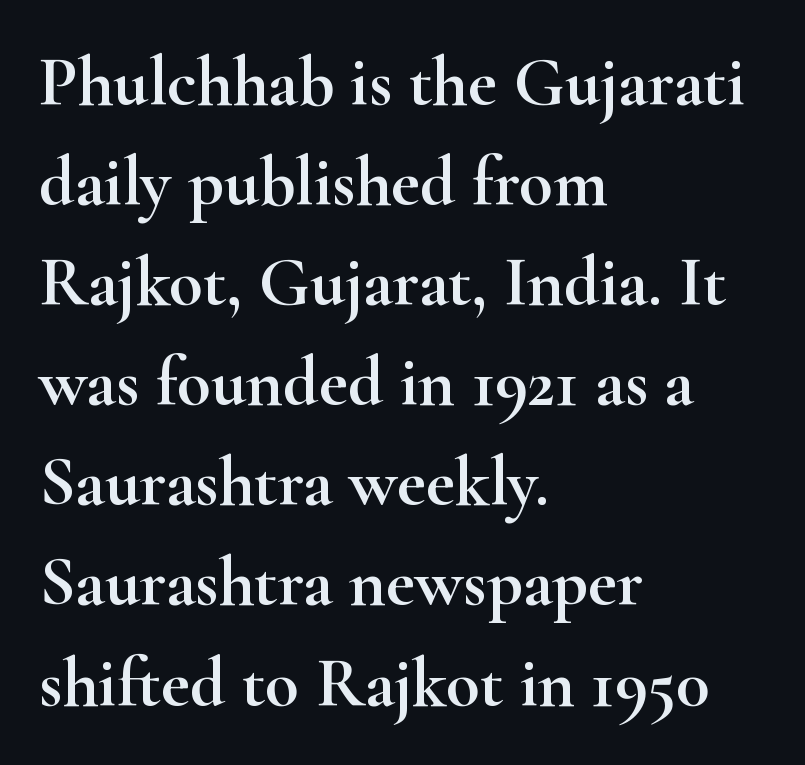
You can tell from the footed stems that serif type was used. Words appear dense and cohesive because spacing is normal. Compared with a centered layout, this one pins lines to the left instead. The designer left line spacing at the default.
